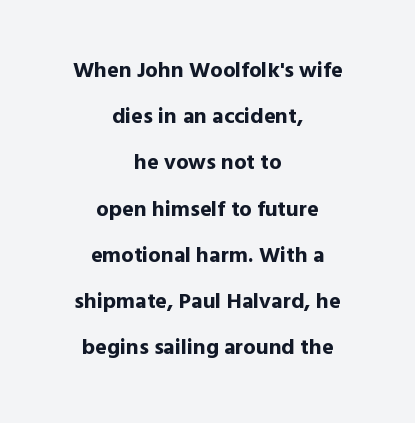
Q: Is the text bold? A: Yes.
Q: Is the text italic (slanted)? A: No, it is upright.
Q: Is the text underlined? A: No.
Q: How is the paragraph aligned? A: Centered.
Q: Is the spacing between letters normal or unusually wide? A: Normal.
Q: Is the spacing between lines tight, normal or loose? A: Loose.
